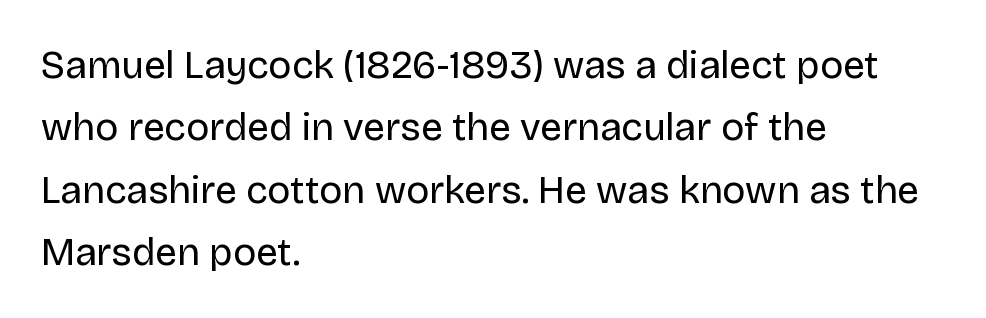
Q: Is the text bold? A: No.
Q: Is the text italic (slanted)? A: No, it is upright.
Q: Is the typeface a serif or a sans-serif typeface? A: Sans-serif.
Q: Is the text underlined? A: No.
Q: How is the paragraph aligned? A: Left-aligned.
Q: Is the spacing between letters normal or unusually wide? A: Normal.
Q: Is the spacing between lines tight, normal or loose? A: Normal.
Q: Width (condensed, normal, or wide)? A: Normal.
Q: Stroke contrast? A: Low.
Q: x-height? A: Large.
Q: Monospaced? A: No.
